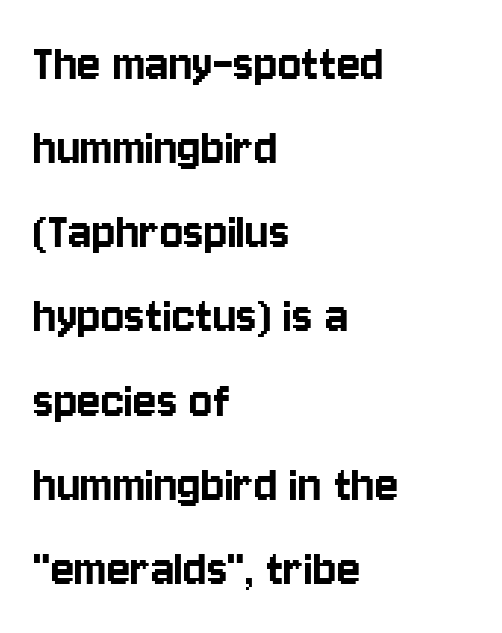
Q: Is the text italic (slanted)? A: No, it is upright.
Q: Is the typeface a serif or a sans-serif typeface? A: Sans-serif.
Q: Is the text underlined? A: No.
Q: How is the paragraph aligned? A: Left-aligned.
Q: Is the spacing between letters normal or unusually wide? A: Normal.
Q: Is the spacing between lines tight, normal or loose? A: Normal.
Q: Width (condensed, normal, or wide)? A: Condensed.
Q: Stroke contrast? A: Low.
Q: x-height? A: Large.
Q: Monospaced? A: No.
